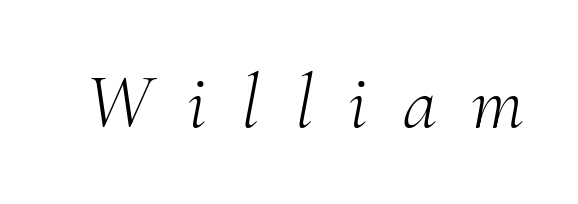
{"serif": "yes", "italic": "yes", "lean": "right", "slant_degrees": 10, "bold": "no", "weight": "light", "width": "normal", "stroke_contrast": "medium", "x_height": "small", "monospaced": "no", "underline": "no", "letter_spacing": "wide", "letter_spacing_em": 0.45, "glyph_px": 78}
